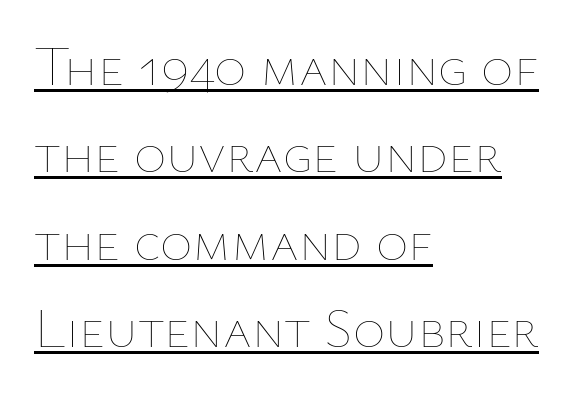
{"italic": "no", "bold": "no", "weight": "thin", "width": "normal", "stroke_contrast": "low", "x_height": "medium", "monospaced": "no", "underline": "yes", "align": "left", "line_spacing": "normal", "line_spacing_ratio": 1.59, "letter_spacing": "normal", "letter_spacing_em": 0.0, "glyph_px": 55}
